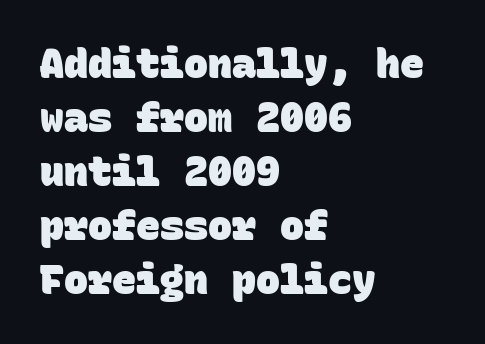
{"serif": "no", "bold": "yes", "weight": "heavy", "width": "normal", "stroke_contrast": "low", "x_height": "large", "monospaced": "yes", "underline": "no", "align": "left", "line_spacing": "normal", "line_spacing_ratio": 1.35, "letter_spacing": "normal", "letter_spacing_em": 0.0, "glyph_px": 40}
